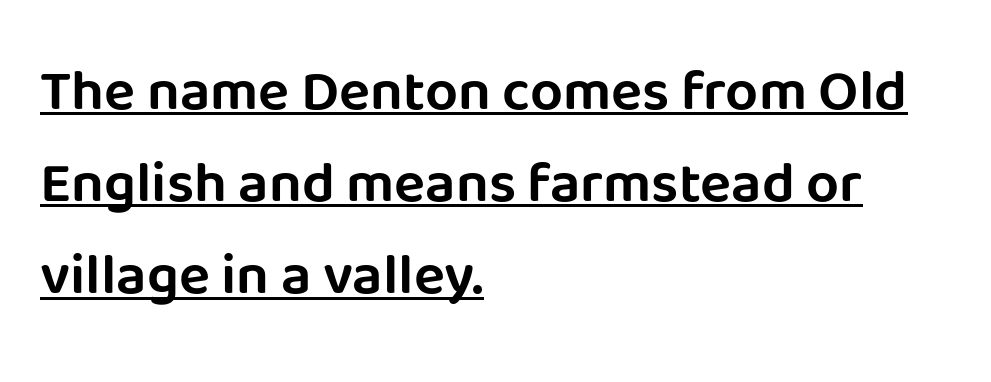
The image shows 58 px sans-serif type, upright; set left-aligned, normal line spacing (1.59x), normal letter spacing, underlined; low stroke contrast and a large x-height.
